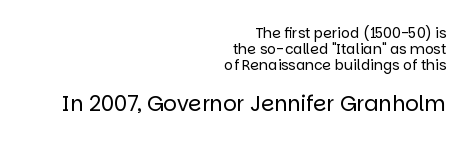
{"italic": "no", "bold": "no", "underline": "no", "align": "right", "line_spacing": "tight", "line_spacing_ratio": 1.14, "letter_spacing": "normal", "letter_spacing_em": 0.0, "larger_block": "second", "size_ratio": 1.5, "glyph_px": 21}
